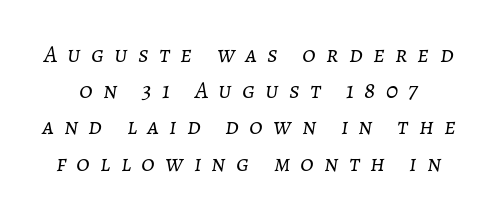
Q: Is the text bold? A: No.
Q: Is the text italic (slanted)? A: Yes, it leans right by about 7 degrees.
Q: Is the text underlined? A: No.
Q: Is the spacing between letters normal or unusually wide? A: Unusually wide.
Q: Is the spacing between lines tight, normal or loose? A: Normal.
